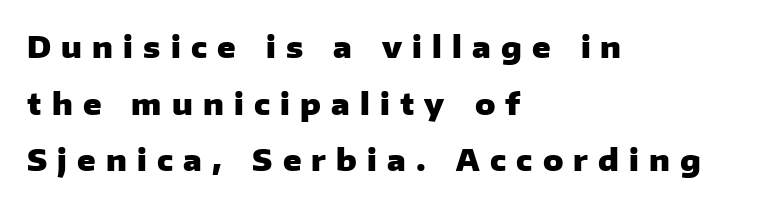
Notice how the stems are strictly vertical — no italics here. A student would call this left alignment; a typographer would say flush left, rag right. What weight is shown? A full bold with thick strokes. The characters display no serif detailing; their extremities are plain.
